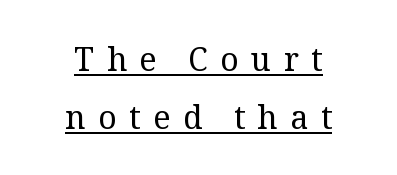
The image shows 32 px regular-weight serif type, upright; set centered, line spacing 1.8x, unusually wide letter spacing (+0.39 em), underlined; medium stroke contrast and a medium x-height.
